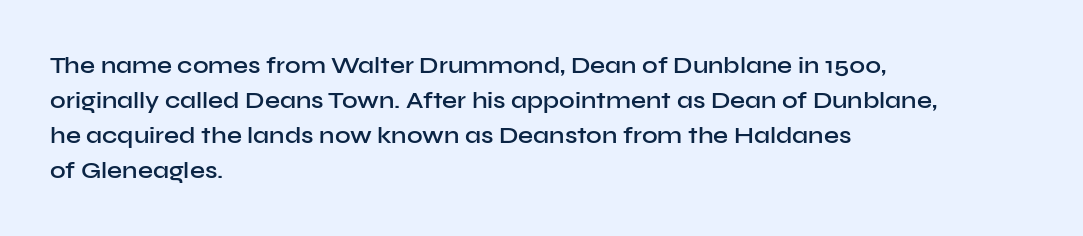
Q: Is the text bold? A: Semi-bold.
Q: Is the text italic (slanted)? A: No, it is upright.
Q: Is the text underlined? A: No.
Q: How is the paragraph aligned? A: Left-aligned.
Q: Is the spacing between letters normal or unusually wide? A: Normal.
Q: Is the spacing between lines tight, normal or loose? A: Normal.
